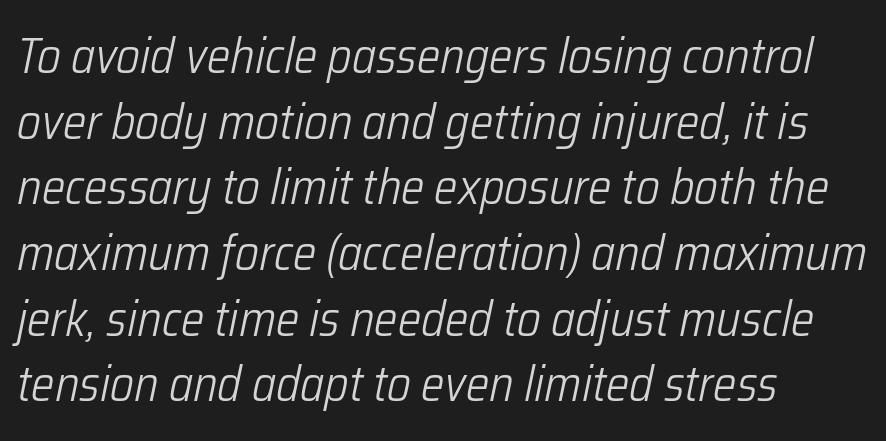
{"italic": "yes", "lean": "right", "slant_degrees": 12, "bold": "no", "weight": "light", "width": "condensed", "stroke_contrast": "low", "x_height": "medium", "monospaced": "no", "underline": "no", "align": "left", "line_spacing": "normal", "line_spacing_ratio": 1.34, "letter_spacing": "normal", "letter_spacing_em": 0.0, "glyph_px": 49}
